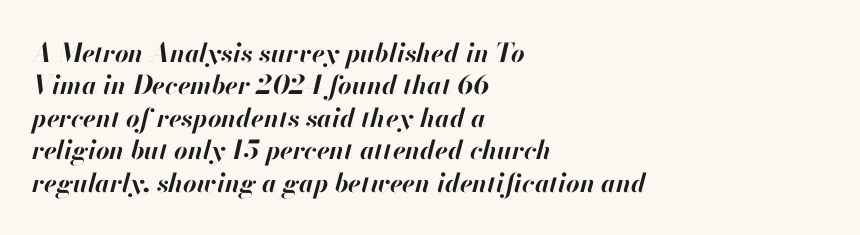
The image shows 26 px bold type, italic (leaning right); set left-aligned, normal line spacing (1.25x), normal letter spacing, not underlined.
